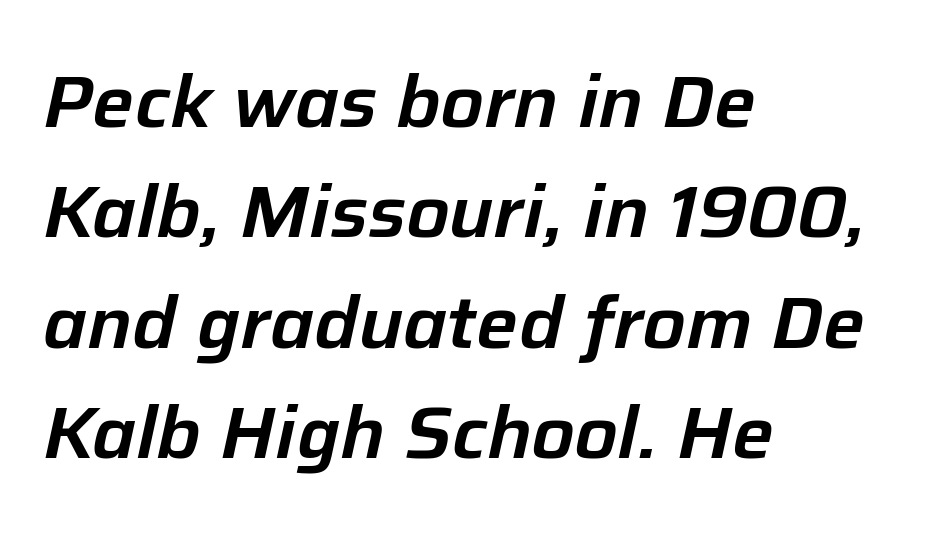
Look at the tracking — it's just the regular setting, nothing added. Honestly, there is no underline to notice here at all. The rendering anchors every line to the left-hand side. Is this a fixed-width face? No — the glyphs have proportional, varying widths.
